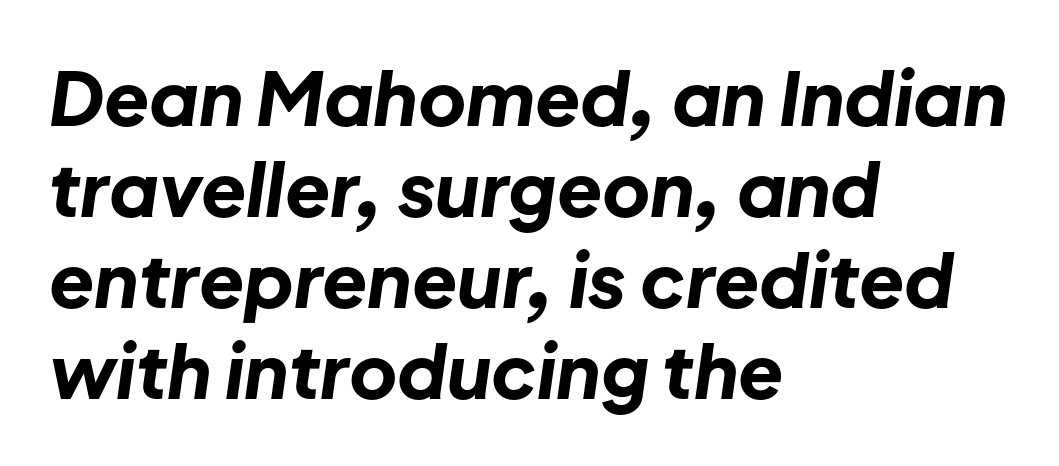
The image shows 74 px bold type, italic (leaning right); set left-aligned, line spacing 1.23x, normal letter spacing, not underlined; low stroke contrast and a medium x-height.
